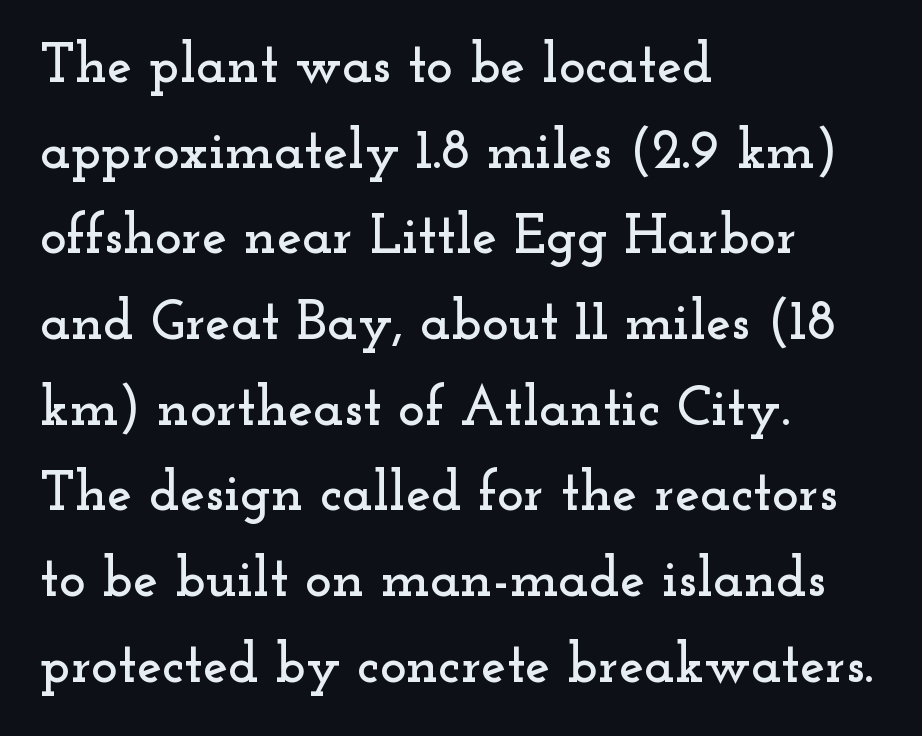
{"serif": "yes", "italic": "no", "width": "wide", "stroke_contrast": "low", "x_height": "small", "monospaced": "no", "underline": "no", "align": "left", "line_spacing": "normal", "line_spacing_ratio": 1.53, "letter_spacing": "normal", "letter_spacing_em": 0.0, "glyph_px": 56}
